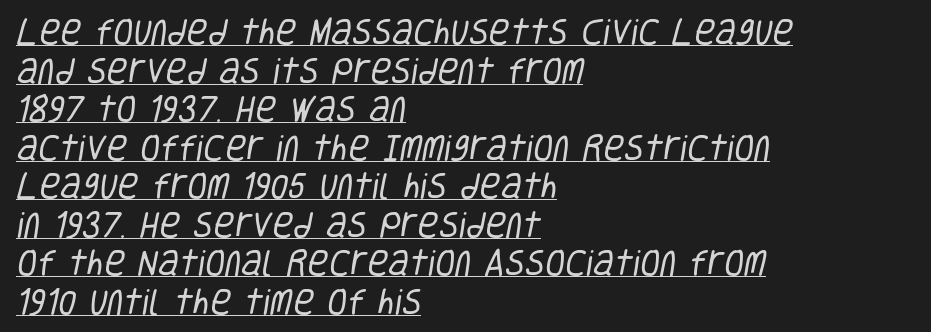
{"serif": "no", "bold": "no", "weight": "regular", "width": "condensed", "stroke_contrast": "low", "x_height": "large", "monospaced": "no", "underline": "yes", "align": "left", "line_spacing": "normal", "line_spacing_ratio": 1.33, "letter_spacing": "normal", "letter_spacing_em": 0.0, "glyph_px": 29}
